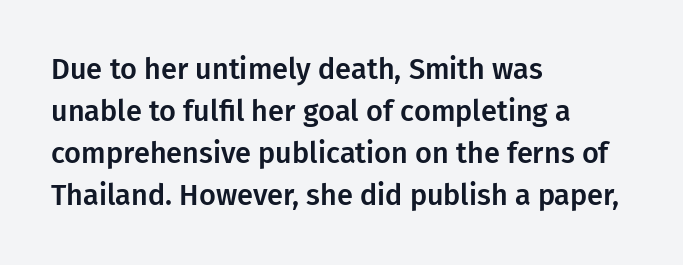
{"serif": "no", "italic": "no", "width": "normal", "stroke_contrast": "low", "x_height": "medium", "monospaced": "no", "underline": "no", "align": "left", "line_spacing": "normal", "line_spacing_ratio": 1.45, "letter_spacing": "normal", "letter_spacing_em": 0.0, "glyph_px": 29}
